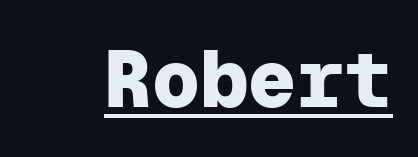
The image shows 80 px heavy sans-serif type, upright, monospaced; set normal letter spacing, underlined; low stroke contrast and a medium x-height.
